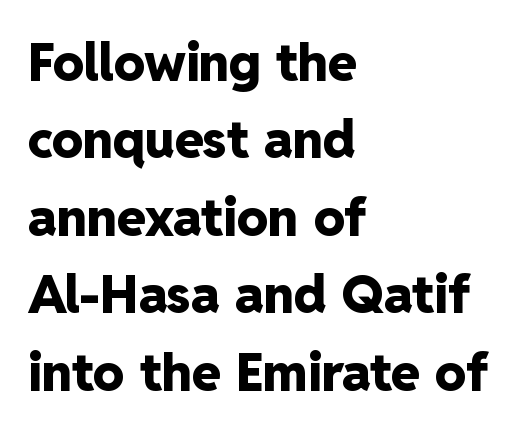
Tracking value appears to be zero — textbook default spacing. These lines sit exactly where default settings would place them. Type style note: lacks serifs. When letters stand straight like this, we call the style roman or upright. Its strokes are broad and dark, the hallmark of bold type.
